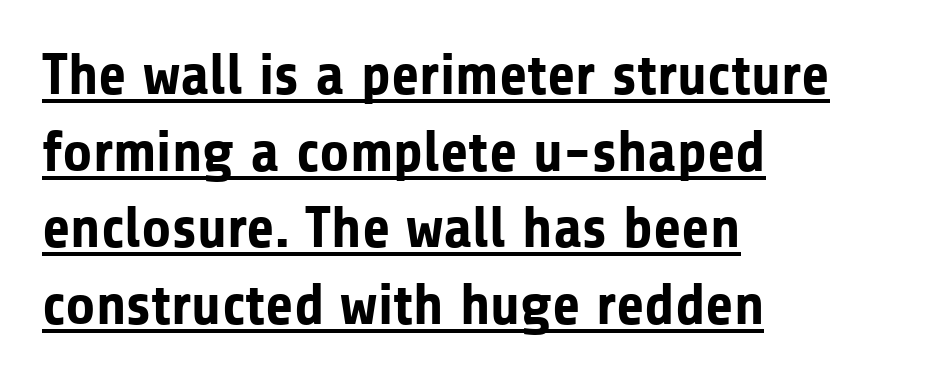
Nothing unusual about the tracking: characters are spaced as the font intends. These characters rest on top of a visible drawn line. The lines sit at an ordinary, default distance from one another. The passage is arranged the way most books set body copy — flush left.
